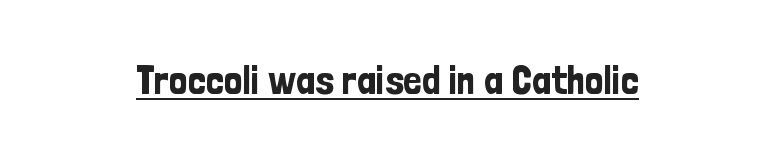
{"serif": "no", "italic": "no", "width": "condensed", "stroke_contrast": "low", "x_height": "medium", "monospaced": "no", "underline": "yes", "letter_spacing": "normal", "letter_spacing_em": 0.0, "glyph_px": 41}
